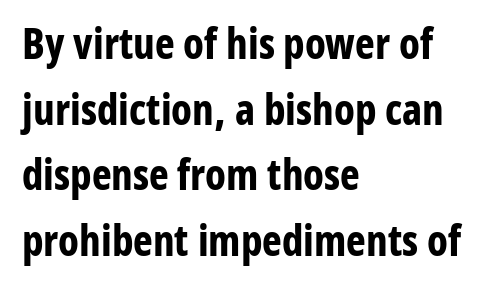
Notice how the passage keeps a crisp vertical edge on the left only. Each glyph is drawn with heavy, bold strokes. Check under the words: just untouched page. No feet cap the strokes, marking this as sans-serif type. Does the lettering tilt? It doesn't — this is upright. The gaps between neighbouring characters are ordinary and unremarkable.
